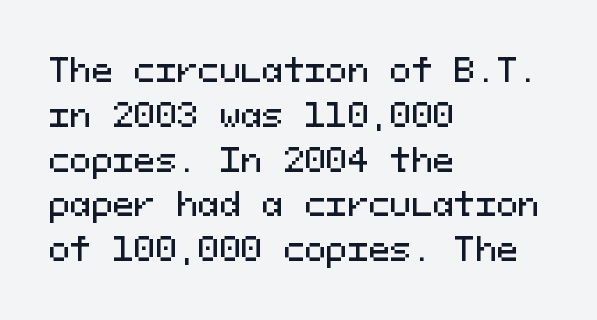
Q: Is the text italic (slanted)? A: No, it is upright.
Q: Is the typeface a serif or a sans-serif typeface? A: Sans-serif.
Q: Is the text underlined? A: No.
Q: How is the paragraph aligned? A: Left-aligned.
Q: Is the spacing between letters normal or unusually wide? A: Normal.
Q: Is the spacing between lines tight, normal or loose? A: Normal.
Q: Width (condensed, normal, or wide)? A: Normal.
Q: Stroke contrast? A: Medium.
Q: x-height? A: Medium.
Q: Monospaced? A: Yes.
